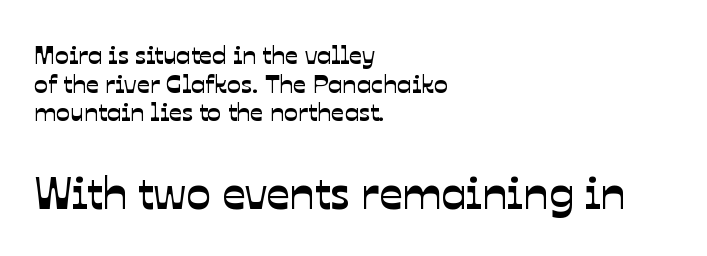
Classification — sans serif. Do the characters align in a grid? No, the font is proportional. Does the copy run flush right? No — it runs flush left. Descenders hang freely into open space. Tracking here is standard; glyphs follow each other at the usual distance.
